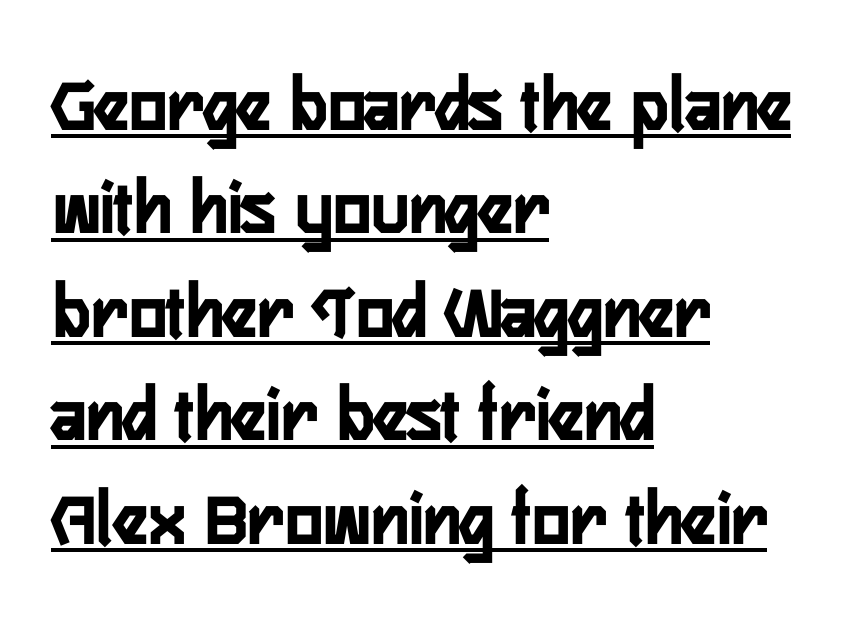
Q: Is the text italic (slanted)? A: No, it is upright.
Q: Is the typeface a serif or a sans-serif typeface? A: Sans-serif.
Q: Is the text underlined? A: Yes.
Q: How is the paragraph aligned? A: Left-aligned.
Q: Is the spacing between letters normal or unusually wide? A: Normal.
Q: Is the spacing between lines tight, normal or loose? A: Normal.
Q: Width (condensed, normal, or wide)? A: Condensed.
Q: Stroke contrast? A: Low.
Q: x-height? A: Medium.
Q: Monospaced? A: No.
